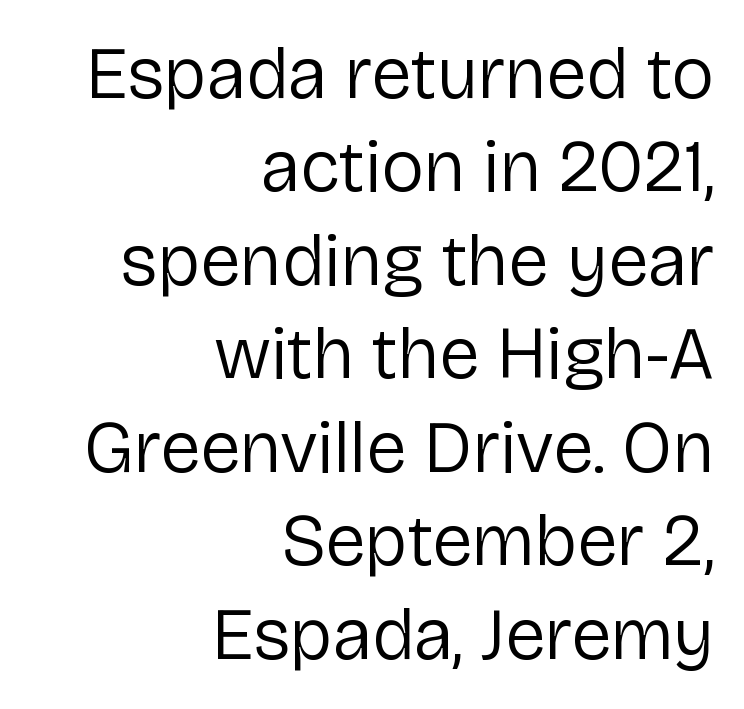
The image shows 73 px regular-weight sans-serif type, upright; set right-aligned, normal line spacing (1.28x), normal letter spacing, not underlined; low stroke contrast and a medium x-height.
